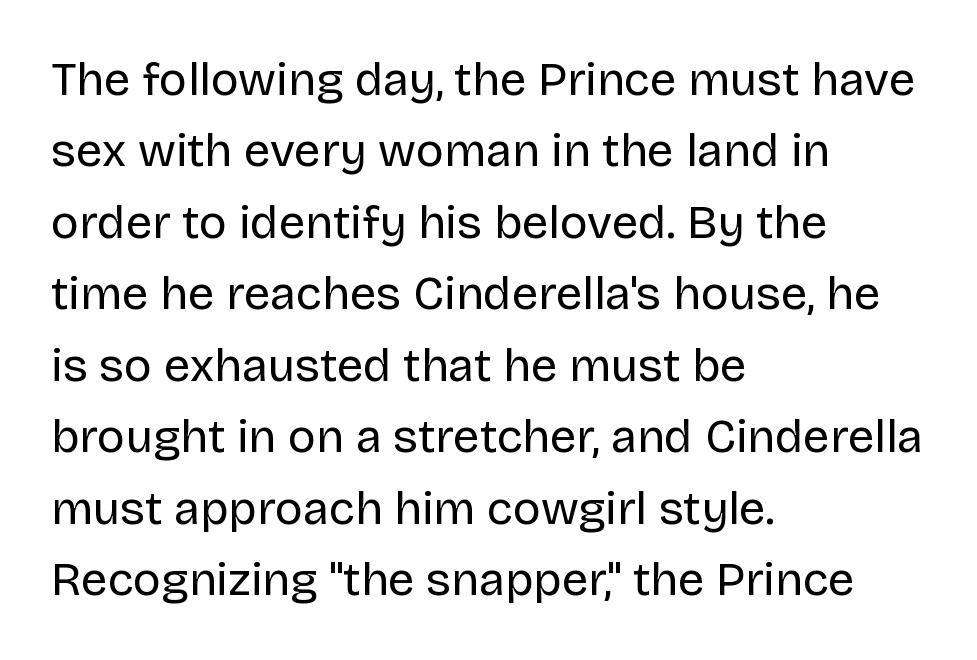
Q: Is the text bold? A: No.
Q: Is the text italic (slanted)? A: No, it is upright.
Q: Is the typeface a serif or a sans-serif typeface? A: Sans-serif.
Q: Is the text underlined? A: No.
Q: How is the paragraph aligned? A: Left-aligned.
Q: Is the spacing between letters normal or unusually wide? A: Normal.
Q: Is the spacing between lines tight, normal or loose? A: Normal.
Q: Width (condensed, normal, or wide)? A: Normal.
Q: Stroke contrast? A: Low.
Q: x-height? A: Large.
Q: Monospaced? A: No.
